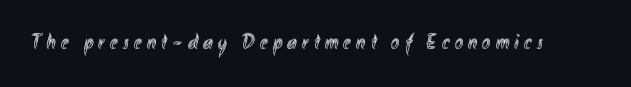
Q: Is the text italic (slanted)? A: Yes.
Q: Is the text underlined? A: No.
Q: Is the spacing between letters normal or unusually wide? A: Unusually wide.
